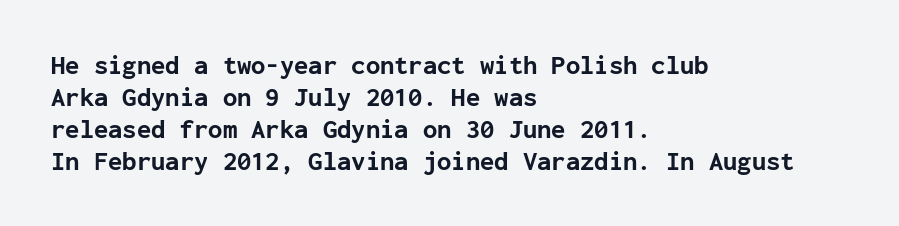
Alignment: flush left. A clean baseline with only descenders dipping below it. Vertical strokes here are truly vertical. Every letter is thick-stroked: bold, no question. A typesetter would call this zero additional tracking.
